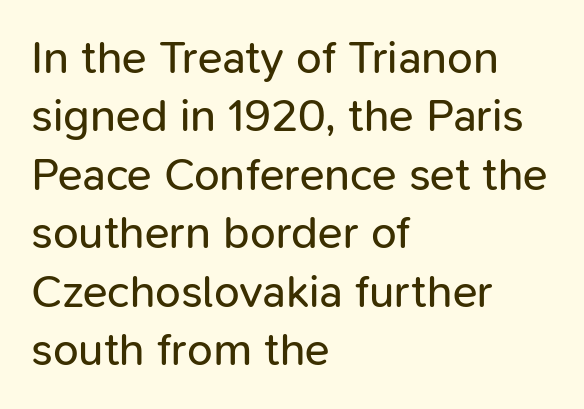
{"serif": "no", "italic": "no", "bold": "no", "weight": "regular", "width": "normal", "stroke_contrast": "low", "x_height": "medium", "monospaced": "no", "underline": "no", "align": "left", "line_spacing": "normal", "line_spacing_ratio": 1.27, "letter_spacing": "normal", "letter_spacing_em": 0.0, "glyph_px": 46}
